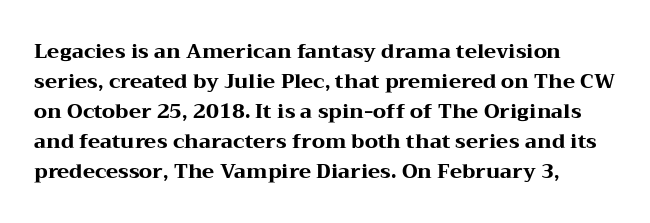
Q: Is the text bold? A: Yes.
Q: Is the text italic (slanted)? A: No, it is upright.
Q: Is the text underlined? A: No.
Q: Is the spacing between letters normal or unusually wide? A: Normal.
Q: Is the spacing between lines tight, normal or loose? A: Normal.
